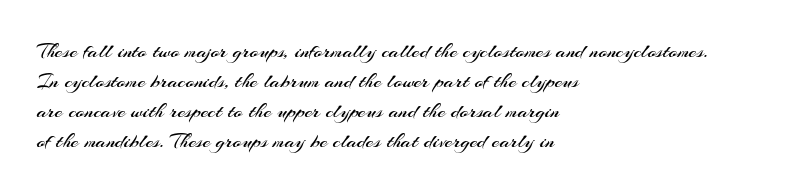
Q: Is the text bold? A: No.
Q: Is the text italic (slanted)? A: Yes.
Q: Is the text underlined? A: No.
Q: How is the paragraph aligned? A: Left-aligned.
Q: Is the spacing between letters normal or unusually wide? A: Normal.
Q: Is the spacing between lines tight, normal or loose? A: Normal.
